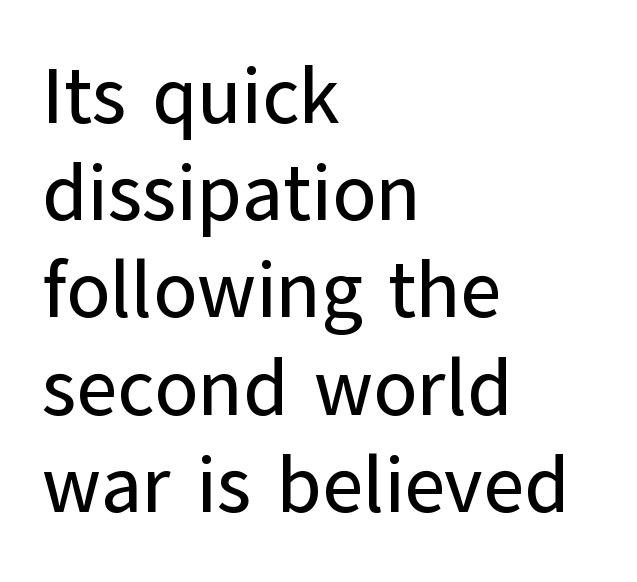
Is this a fixed-width face? No — the glyphs have proportional, varying widths. Rule under the text: the space is simply empty. No extra tracking has been applied to these lines. Designer's note — italics off, roman on. The lines in this sample share a left origin and differ only in where they stop. The face used here is a sans, in the tradition of grotesques and geometrics.
